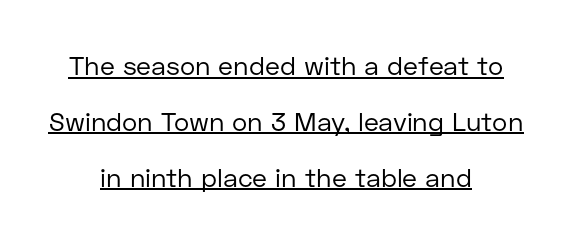
Q: Is the text bold? A: No.
Q: Is the text italic (slanted)? A: No, it is upright.
Q: Is the text underlined? A: Yes.
Q: How is the paragraph aligned? A: Centered.
Q: Is the spacing between letters normal or unusually wide? A: Normal.
Q: Is the spacing between lines tight, normal or loose? A: Loose.
